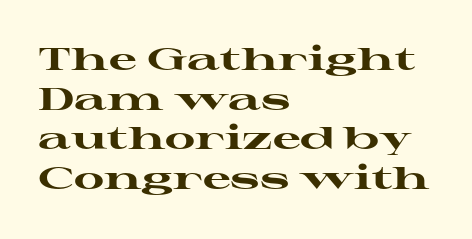
Q: Is the text bold? A: Yes.
Q: Is the text italic (slanted)? A: No, it is upright.
Q: Is the typeface a serif or a sans-serif typeface? A: Serif.
Q: Is the text underlined? A: No.
Q: How is the paragraph aligned? A: Left-aligned.
Q: Is the spacing between letters normal or unusually wide? A: Normal.
Q: Is the spacing between lines tight, normal or loose? A: Normal.
Q: Width (condensed, normal, or wide)? A: Wide.
Q: Stroke contrast? A: High.
Q: x-height? A: Medium.
Q: Monospaced? A: No.
